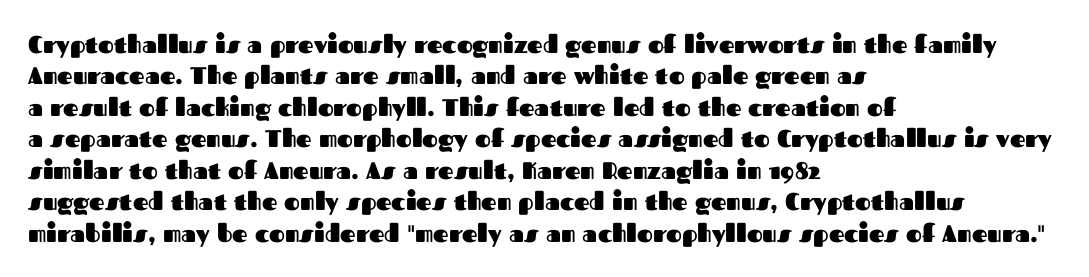
Q: Is the text bold? A: Yes.
Q: Is the text italic (slanted)? A: No, it is upright.
Q: Is the text underlined? A: No.
Q: How is the paragraph aligned? A: Left-aligned.
Q: Is the spacing between letters normal or unusually wide? A: Normal.
Q: Is the spacing between lines tight, normal or loose? A: Normal.
